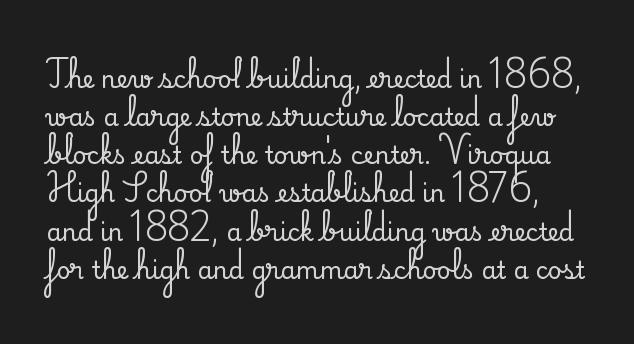
Bare-footed words on every line. The rendering uses a moderate line-height, typical for paragraphs. Upright lettering throughout. There is no visible air inserted between adjacent glyphs.
